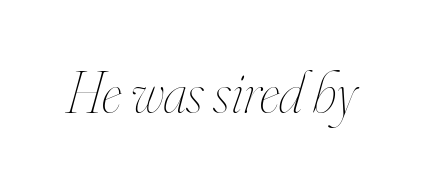
The letters are slanted; this is an italic face. This rendering leaves character spacing at its baseline value. Type without underlining. The letters advance in unequal steps, a hallmark of proportional type.
